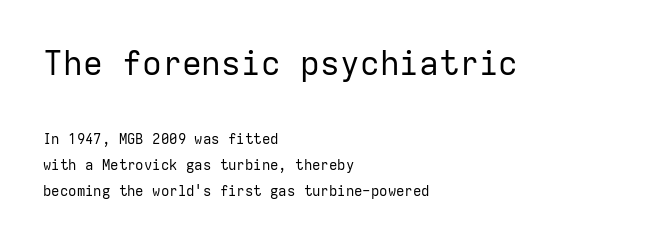
The image shows 33 px regular-weight sans-serif type, upright, monospaced; set left-aligned, line spacing 1.85x, normal letter spacing, not underlined; the first (top) block is 2.36x larger; low stroke contrast and a medium x-height.
